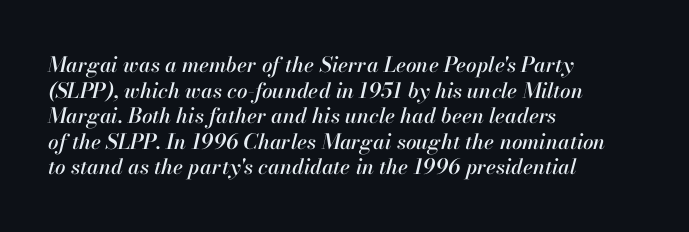
The image shows 21 px text type, italic (leaning right); set left-aligned, line spacing 1.22x, normal letter spacing, not underlined.
